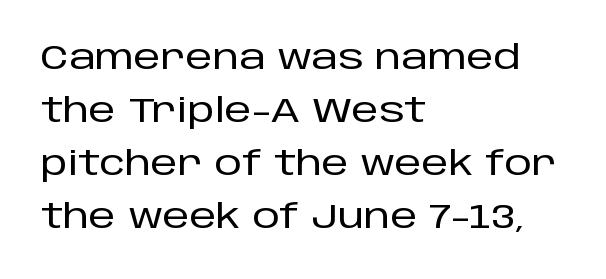
Q: Is the text italic (slanted)? A: No, it is upright.
Q: Is the typeface a serif or a sans-serif typeface? A: Sans-serif.
Q: Is the text underlined? A: No.
Q: How is the paragraph aligned? A: Left-aligned.
Q: Is the spacing between letters normal or unusually wide? A: Normal.
Q: Is the spacing between lines tight, normal or loose? A: Normal.
Q: Width (condensed, normal, or wide)? A: Normal.
Q: Stroke contrast? A: Low.
Q: x-height? A: Large.
Q: Monospaced? A: No.
